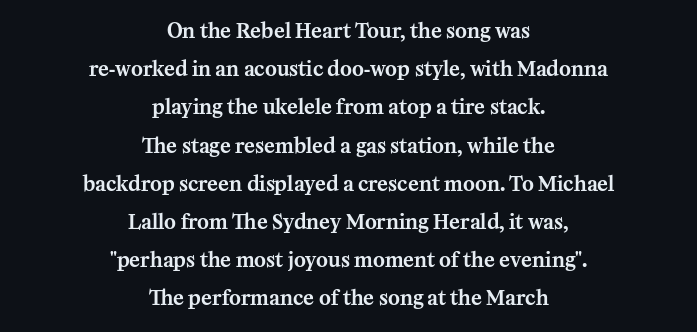
Quick note: not italic, upright. Layout note: lines centered. The type is set solid horizontally, with unmodified tracking. Notice the wide empty band between every row — that's loose leading. The string is rendered with underlining switched off.
